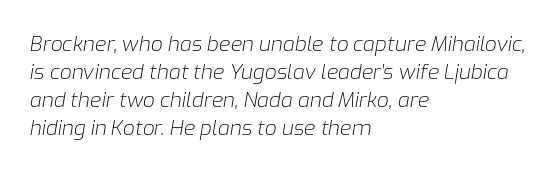
Q: Is the text bold? A: No.
Q: Is the text italic (slanted)? A: Yes, it leans right by about 9 degrees.
Q: Is the text underlined? A: No.
Q: How is the paragraph aligned? A: Left-aligned.
Q: Is the spacing between letters normal or unusually wide? A: Normal.
Q: Is the spacing between lines tight, normal or loose? A: Normal.
